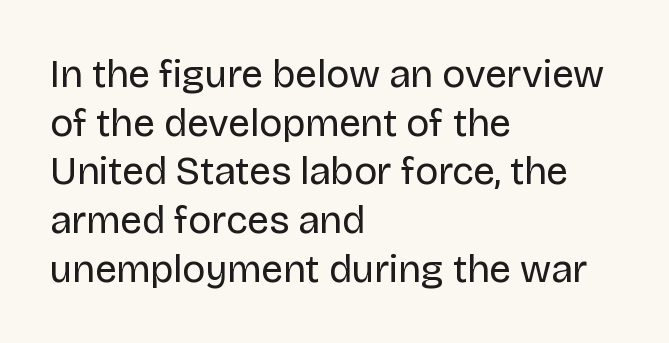
Posture: straight, roman, zero tilt. Inter-character spacing is left at the font's built-in metrics. This is not heavy type; no bold has been used. The paragraph has a hard left edge and a soft right edge. Leading matches the norm, producing a regular column.
